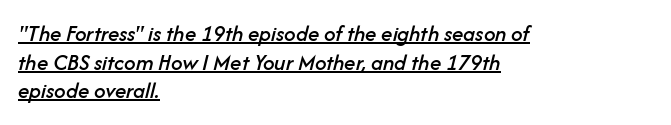
Q: Is the text italic (slanted)? A: Yes, it leans right by about 14 degrees.
Q: Is the text underlined? A: Yes.
Q: How is the paragraph aligned? A: Left-aligned.
Q: Is the spacing between letters normal or unusually wide? A: Normal.
